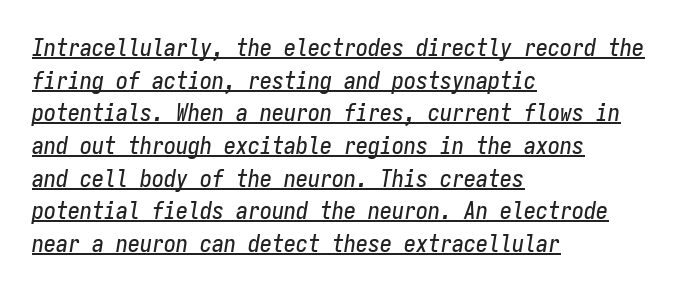
Q: Is the text italic (slanted)? A: Yes, it leans right by about 9 degrees.
Q: Is the text underlined? A: Yes.
Q: How is the paragraph aligned? A: Left-aligned.
Q: Is the spacing between letters normal or unusually wide? A: Normal.
Q: Is the spacing between lines tight, normal or loose? A: Normal.
